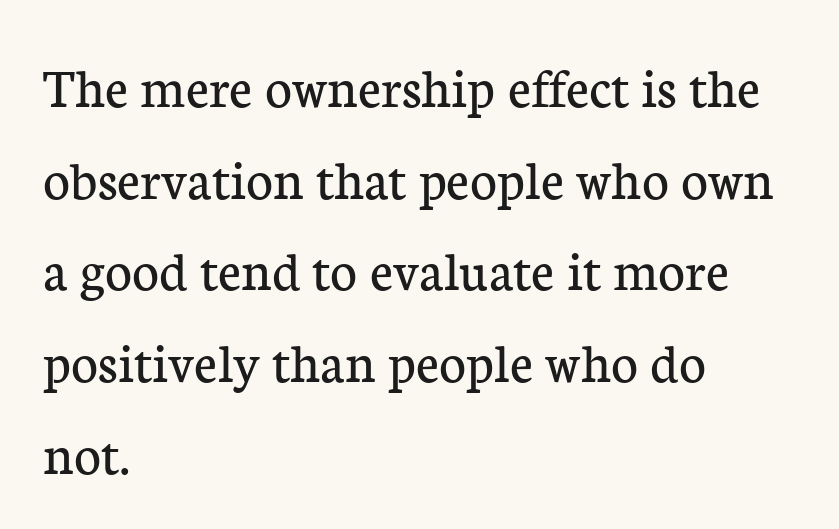
Note the varied advance widths — an 'i' is clearly narrower than an 'm'. This is not heavy type; no bold has been used. Line spacing here is normal. Underlining? Definitely not there. What stands out about the letter spacing? Nothing — it is the standard amount.
